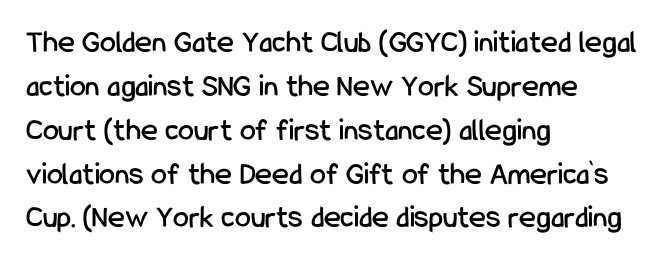
The image shows 32 px condensed sans-serif type, upright; set left-aligned, normal line spacing (1.37x), normal letter spacing, not underlined; low stroke contrast and a medium x-height.
